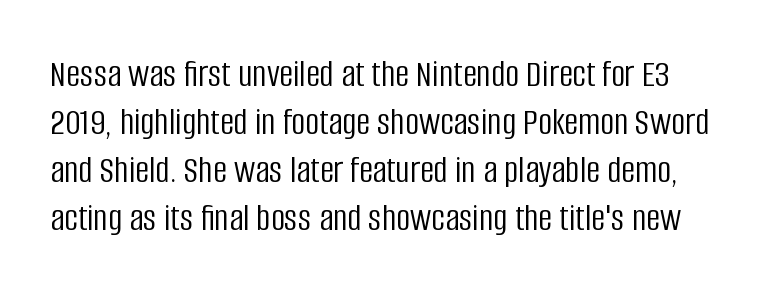
Q: Is the text bold? A: No.
Q: Is the text italic (slanted)? A: No, it is upright.
Q: Is the typeface a serif or a sans-serif typeface? A: Sans-serif.
Q: Is the text underlined? A: No.
Q: Is the spacing between letters normal or unusually wide? A: Normal.
Q: Width (condensed, normal, or wide)? A: Condensed.
Q: Stroke contrast? A: Low.
Q: x-height? A: Large.
Q: Monospaced? A: No.
